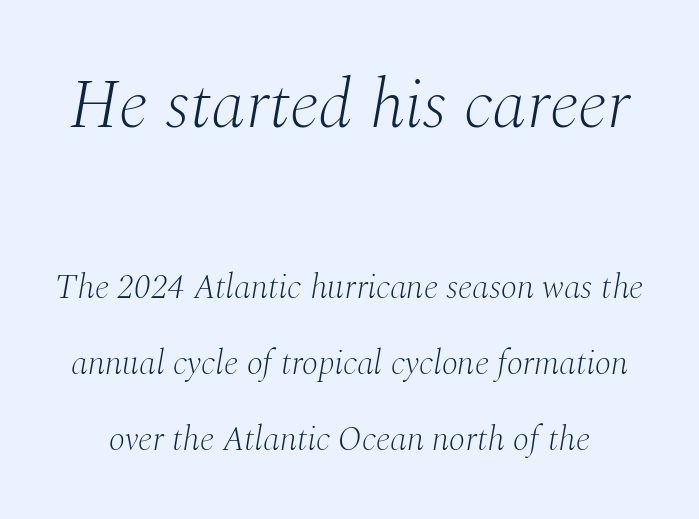
Q: Is the text bold? A: No.
Q: Is the text italic (slanted)? A: Yes, it leans right by about 10 degrees.
Q: Is the typeface a serif or a sans-serif typeface? A: Serif.
Q: Is the text underlined? A: No.
Q: Is the spacing between letters normal or unusually wide? A: Normal.
Q: Is the spacing between lines tight, normal or loose? A: Loose.
Q: Which block of text is set in a larger size, the first (top) or the second (bottom)? A: The first (top) one.
Q: Width (condensed, normal, or wide)? A: Normal.
Q: Stroke contrast? A: Medium.
Q: x-height? A: Medium.
Q: Monospaced? A: No.
